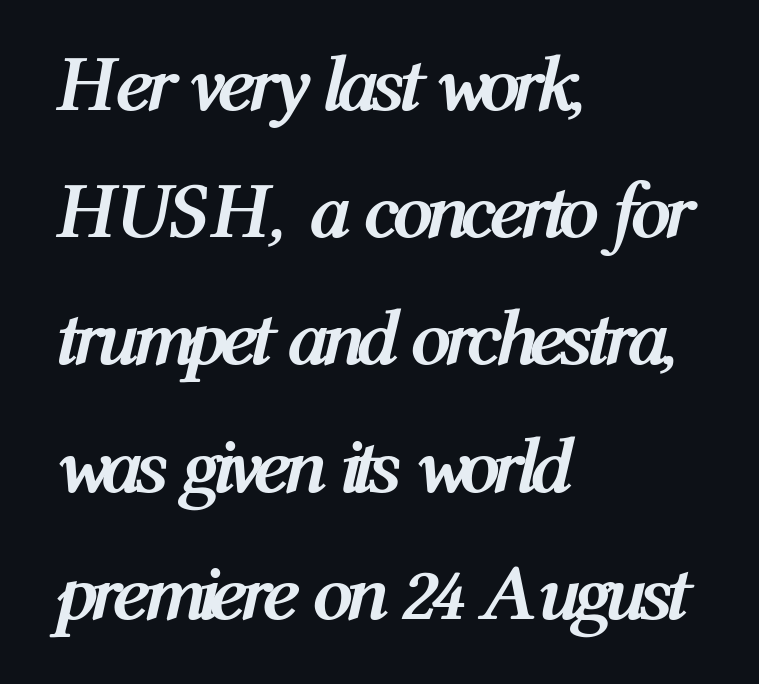
The image shows 80 px semibold, condensed type, italic (leaning right); set left-aligned, normal line spacing (1.59x), normal letter spacing, not underlined; medium stroke contrast and a medium x-height.
